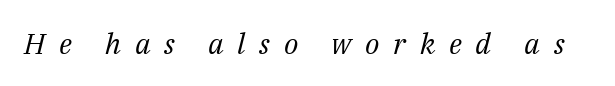
Character widths vary here, with narrow letters taking less room than wide ones. Is this a heavy cut? Hardly; it is regular or lighter. In terms of letterspacing, this is a distinctly airy, spread setting. These lines were composed using italics.
